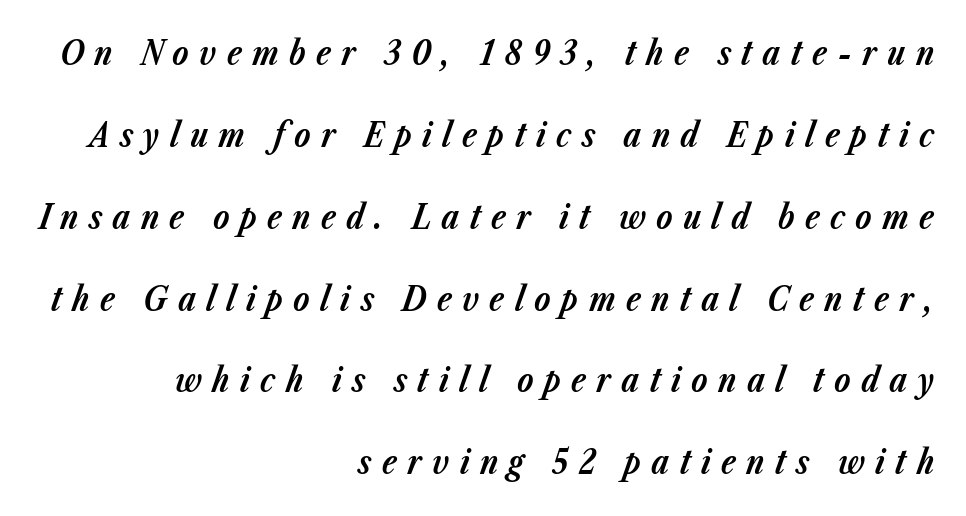
{"italic": "yes", "lean": "right", "slant_degrees": 23, "bold": "yes", "weight": "bold", "width": "normal", "stroke_contrast": "low", "x_height": "medium", "monospaced": "no", "underline": "no", "align": "right", "line_spacing": "loose", "line_spacing_ratio": 2.48, "letter_spacing": "wide", "letter_spacing_em": 0.31, "glyph_px": 33}
